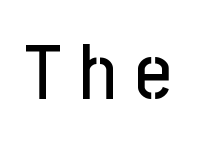
Q: Is the text italic (slanted)? A: No, it is upright.
Q: Is the typeface a serif or a sans-serif typeface? A: Sans-serif.
Q: Is the text underlined? A: No.
Q: Is the spacing between letters normal or unusually wide? A: Unusually wide.
Q: Width (condensed, normal, or wide)? A: Condensed.
Q: Stroke contrast? A: Low.
Q: x-height? A: Medium.
Q: Monospaced? A: No.
